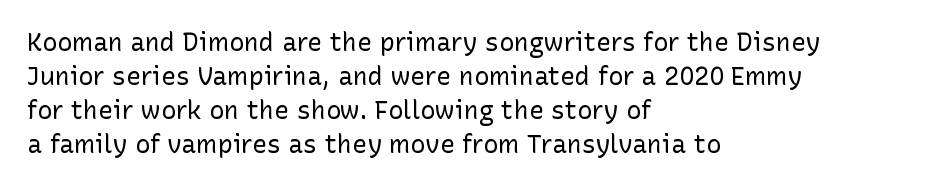
A normal amount of white space separates one row of letters from the next. Honestly, the letter spacing is just normal — you wouldn't notice it. The font's upright variant was chosen for this text. Is this a heavy cut? Hardly; it is regular or lighter. Caption: multi-line text, flush left, ragged right.
